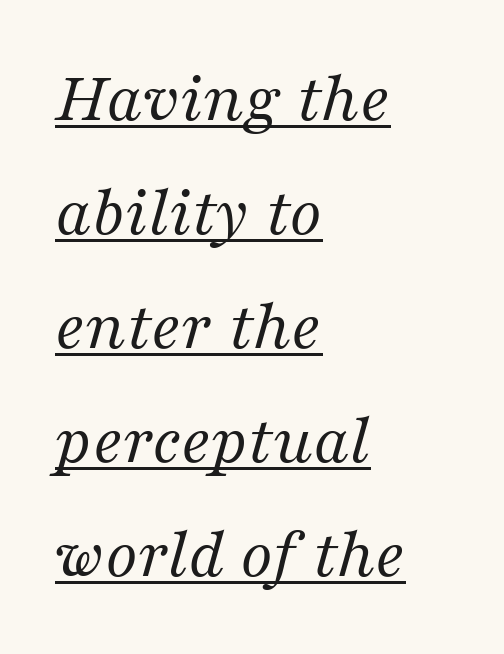
A normal amount of white space separates one row of letters from the next. Is this a sans? No — the strokes have serifs. Designer's note — italics engaged. This rendering features underlined lettering.
